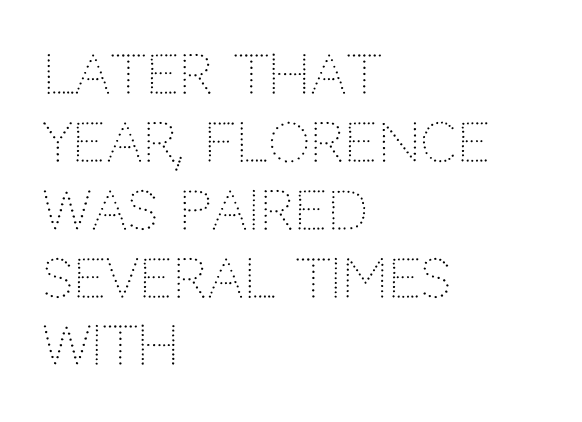
Q: Is the text bold? A: No.
Q: Is the text italic (slanted)? A: No, it is upright.
Q: Is the typeface a serif or a sans-serif typeface? A: Sans-serif.
Q: Is the text underlined? A: No.
Q: How is the paragraph aligned? A: Left-aligned.
Q: Is the spacing between letters normal or unusually wide? A: Normal.
Q: Is the spacing between lines tight, normal or loose? A: Normal.
Q: Width (condensed, normal, or wide)? A: Normal.
Q: Stroke contrast? A: Low.
Q: x-height? A: Large.
Q: Monospaced? A: No.
